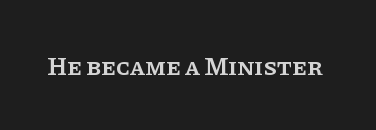
The letters stand upright; this is a roman face. Words appear dense and cohesive because spacing is normal. What weight is shown? A semibold, between regular and bold. The passage shown is not underscored anywhere.
